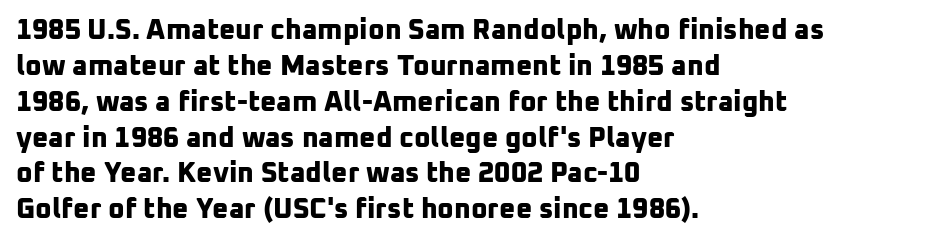
Q: Is the text bold? A: Yes.
Q: Is the typeface a serif or a sans-serif typeface? A: Sans-serif.
Q: Is the text underlined? A: No.
Q: How is the paragraph aligned? A: Left-aligned.
Q: Is the spacing between letters normal or unusually wide? A: Normal.
Q: Is the spacing between lines tight, normal or loose? A: Normal.
Q: Width (condensed, normal, or wide)? A: Normal.
Q: Stroke contrast? A: Low.
Q: x-height? A: Medium.
Q: Monospaced? A: No.
